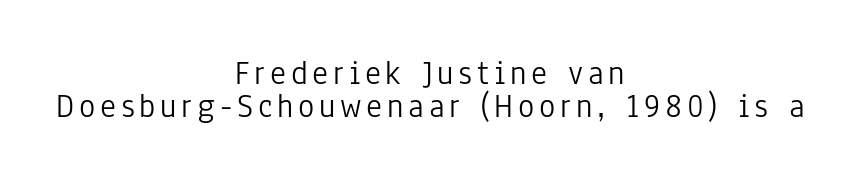
Q: Is the text bold? A: No.
Q: Is the text italic (slanted)? A: No, it is upright.
Q: Is the typeface a serif or a sans-serif typeface? A: Sans-serif.
Q: Is the text underlined? A: No.
Q: How is the paragraph aligned? A: Centered.
Q: Is the spacing between lines tight, normal or loose? A: Tight.
Q: Width (condensed, normal, or wide)? A: Condensed.
Q: Stroke contrast? A: Low.
Q: x-height? A: Medium.
Q: Monospaced? A: No.
